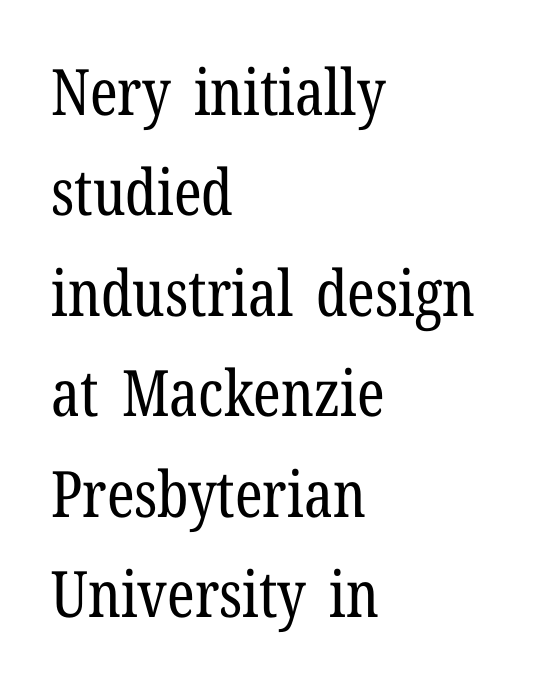
Alignment: flush left. Each row of text sits above clean, open space. The font's upright variant was chosen for this text. Font category for this specimen: serif. Interline gaps are of average width in this sample.
